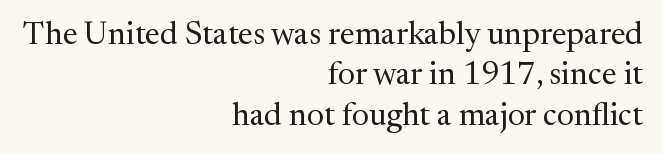
{"serif": "yes", "italic": "no", "bold": "no", "weight": "regular", "width": "normal", "stroke_contrast": "medium", "x_height": "medium", "monospaced": "no", "underline": "no", "align": "right", "line_spacing": "normal", "line_spacing_ratio": 1.26, "letter_spacing": "normal", "letter_spacing_em": 0.0, "glyph_px": 32}
